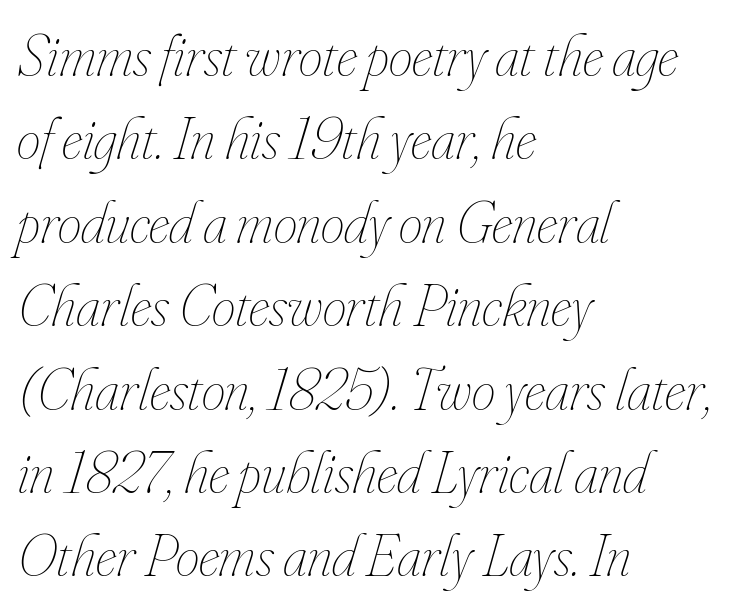
Q: Is the text bold? A: No.
Q: Is the text italic (slanted)? A: Yes, it leans right by about 16 degrees.
Q: Is the text underlined? A: No.
Q: How is the paragraph aligned? A: Left-aligned.
Q: Is the spacing between letters normal or unusually wide? A: Normal.
Q: Is the spacing between lines tight, normal or loose? A: Normal.
Q: Width (condensed, normal, or wide)? A: Condensed.
Q: Stroke contrast? A: Low.
Q: x-height? A: Small.
Q: Monospaced? A: No.
